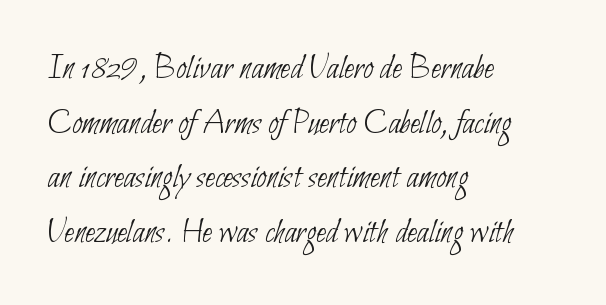
The image shows 36 px thin, condensed sans-serif type; set left-aligned, normal line spacing (1.52x), normal letter spacing, not underlined; low stroke contrast and a small x-height.
